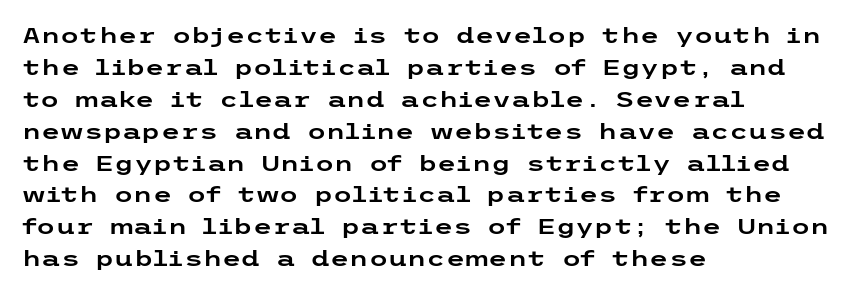
{"italic": "no", "underline": "no", "align": "left", "line_spacing": "normal", "line_spacing_ratio": 1.45, "letter_spacing": "normal", "letter_spacing_em": 0.0, "glyph_px": 22}
